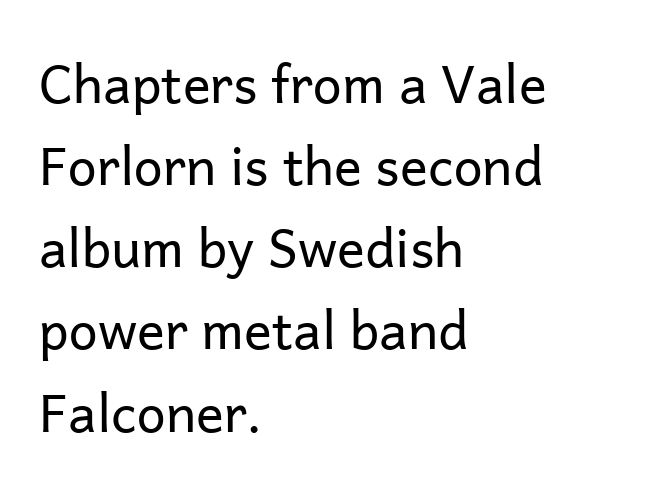
Does the copy run flush right? No — it runs flush left. A typesetter would mark this as roman, not italic. Spacing verdict: proportional, widths tailored to each character. One glance says typical: line gaps are just what's usual.
